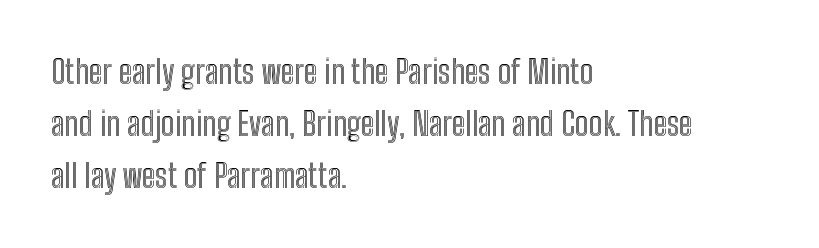
Q: Is the text italic (slanted)? A: No, it is upright.
Q: Is the text underlined? A: No.
Q: How is the paragraph aligned? A: Left-aligned.
Q: Is the spacing between letters normal or unusually wide? A: Normal.
Q: Is the spacing between lines tight, normal or loose? A: Normal.
Q: Width (condensed, normal, or wide)? A: Condensed.
Q: x-height? A: Medium.
Q: Monospaced? A: No.
